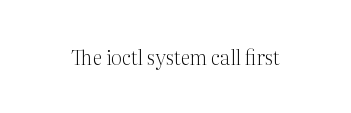
Q: Is the text bold? A: No.
Q: Is the text italic (slanted)? A: No, it is upright.
Q: Is the text underlined? A: No.
Q: Is the spacing between letters normal or unusually wide? A: Normal.
